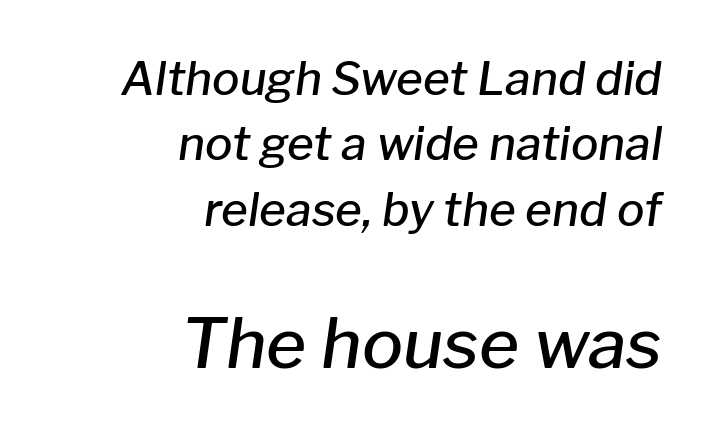
These lines carry some extra weight — a demibold, not a full bold. Just letters on the line, the space beneath them empty. This sample uses plain, unmodified letter spacing. Compared with ordinary roman type, these characters are visibly tilted. The typesetter chose a ragged-left arrangement here.
